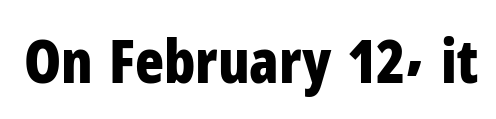
The image shows 60 px bold, condensed sans-serif type, upright; set normal letter spacing, not underlined; low stroke contrast and a medium x-height.
